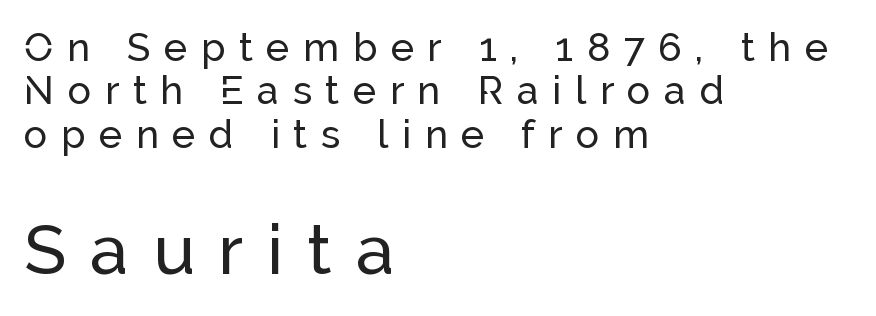
The line-height multiplier appears low, near solid setting. Plain, unruled lines of type. The letters stand straight up with perfectly vertical stems. Characters follow at a spacing far wider than the type designer built in.
